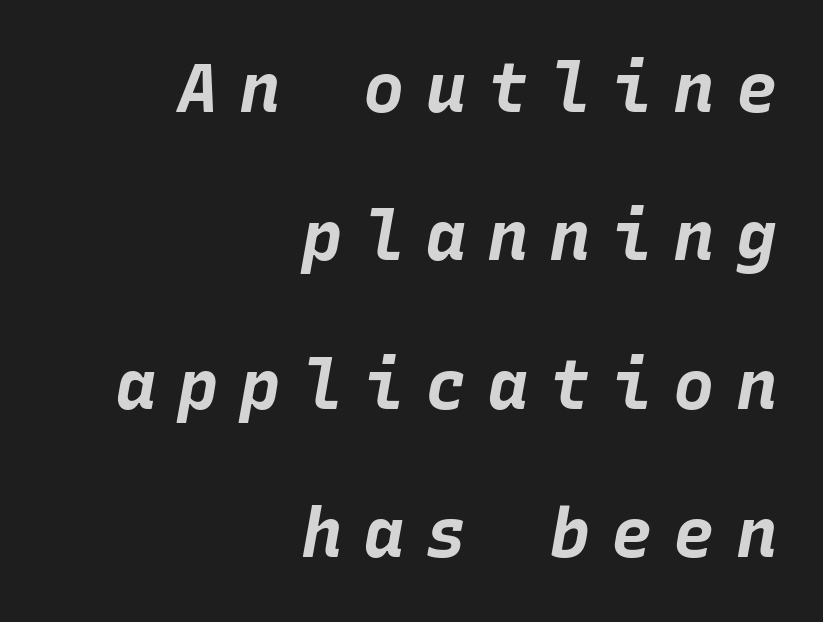
Vertical spacing — loose. Slanted lettering throughout. Every row of glyphs terminates at an identical x-position on the right. A full-strength bold gives these letters their thick strokes. Monospaced: the letters line up in strict vertical columns. The area under the type is left untouched.
